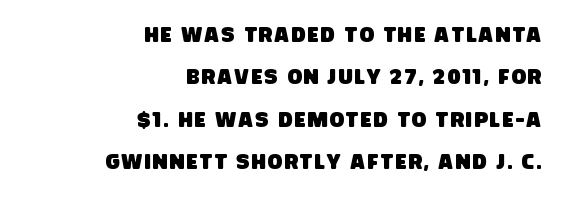
Each row of text sits above clean, open space. The rag falls on the left side of this text block. The block of text is sparse from top to bottom, with ample space between rows.
